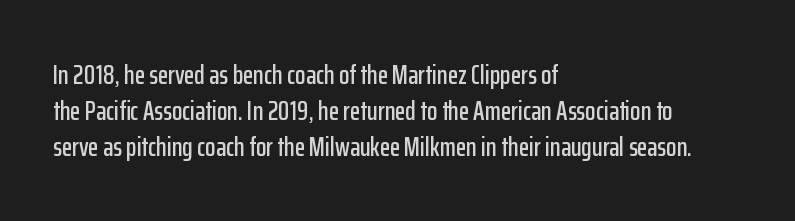
Q: Is the text italic (slanted)? A: No, it is upright.
Q: Is the text underlined? A: No.
Q: How is the paragraph aligned? A: Left-aligned.
Q: Is the spacing between letters normal or unusually wide? A: Normal.
Q: Is the spacing between lines tight, normal or loose? A: Normal.
